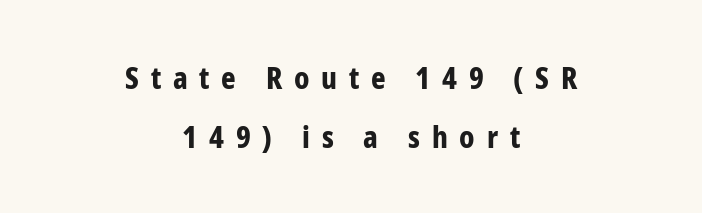
{"serif": "no", "italic": "no", "bold": "yes", "weight": "bold", "width": "condensed", "stroke_contrast": "low", "x_height": "medium", "monospaced": "no", "underline": "no", "align": "center", "line_spacing": "loose", "line_spacing_ratio": 1.9, "letter_spacing": "wide", "letter_spacing_em": 0.38, "glyph_px": 31}
